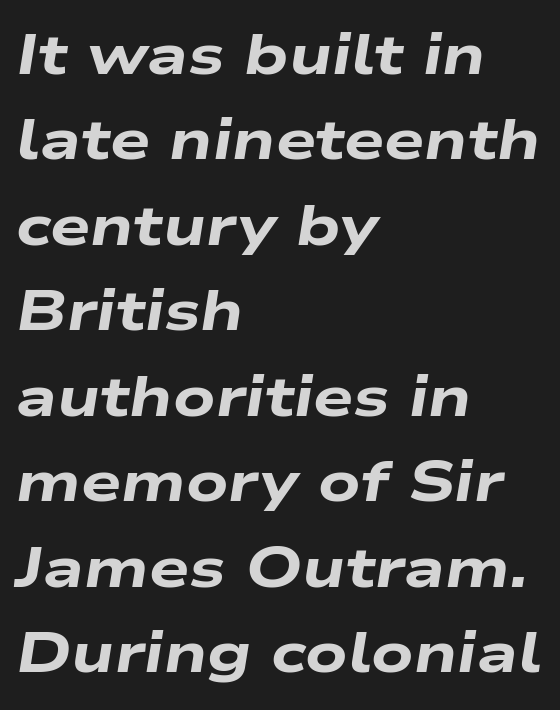
Leading matches the norm, producing a regular column. The face used here is rendered with its standard letterfit. The lines in this sample share a left origin and differ only in where they stop. Note the varied advance widths — an 'i' is clearly narrower than an 'm'.
